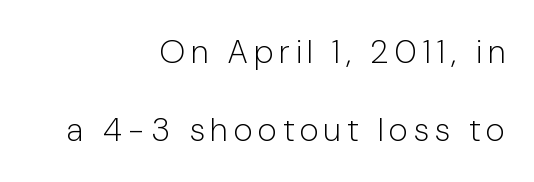
Q: Is the text bold? A: No.
Q: Is the text italic (slanted)? A: No, it is upright.
Q: Is the typeface a serif or a sans-serif typeface? A: Sans-serif.
Q: Is the text underlined? A: No.
Q: How is the paragraph aligned? A: Right-aligned.
Q: Is the spacing between letters normal or unusually wide? A: Unusually wide.
Q: Is the spacing between lines tight, normal or loose? A: Loose.
Q: Width (condensed, normal, or wide)? A: Condensed.
Q: Stroke contrast? A: Low.
Q: x-height? A: Medium.
Q: Monospaced? A: No.
